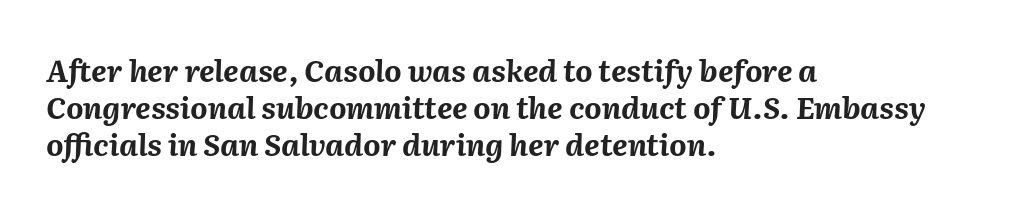
The image shows 30 px bold type, italic (leaning right); set left-aligned, line spacing 1.23x, normal letter spacing, not underlined; medium stroke contrast and a medium x-height.
